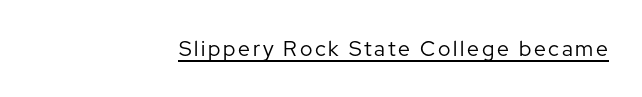
{"italic": "no", "bold": "no", "underline": "yes", "align": "right", "glyph_px": 21}
